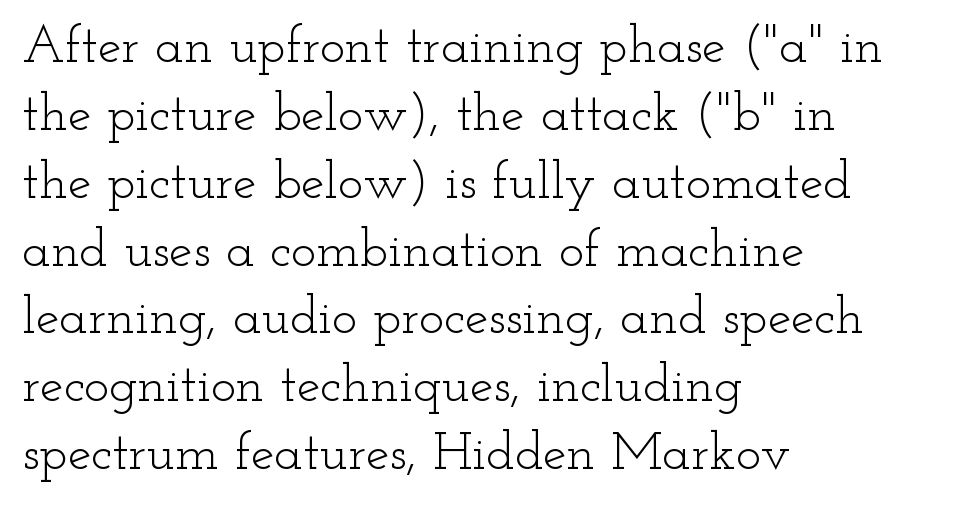
Old-style or modern, the face here clearly has serifs. Typeset ragged right — the left edge is the straight one. Here the designer chose a conventional face with non-uniform glyph widths. Students, note that the glyphs here touch the page at normal intervals. If you measured baseline to baseline, you'd find a middling distance.
